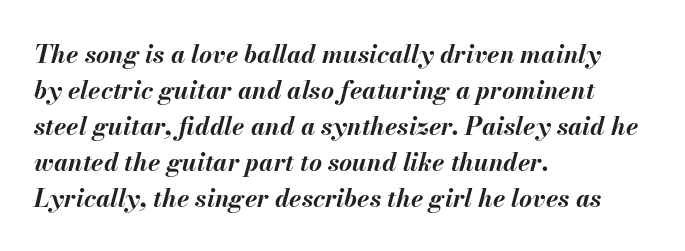
Q: Is the text bold? A: Yes.
Q: Is the text italic (slanted)? A: Yes, it leans right by about 13 degrees.
Q: Is the text underlined? A: No.
Q: How is the paragraph aligned? A: Left-aligned.
Q: Is the spacing between letters normal or unusually wide? A: Normal.
Q: Is the spacing between lines tight, normal or loose? A: Normal.
